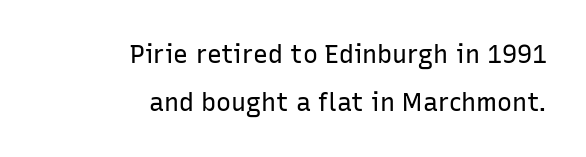
The image shows 25 px text type, upright; set right-aligned, loose line spacing (1.91x), normal letter spacing, not underlined.
